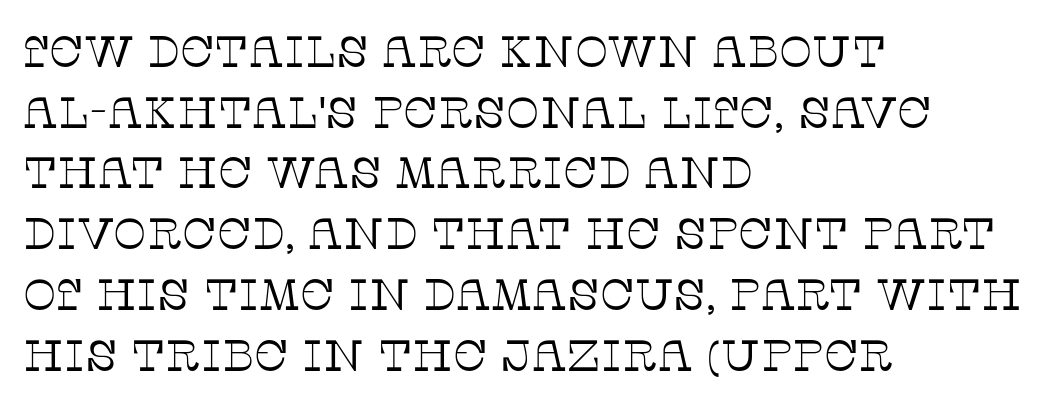
Line beginnings align vertically; line endings do not. How are the letters spaced? Ordinarily, with no added tracking. Do the characters align in a grid? No, the font is proportional. Classification — serif.
